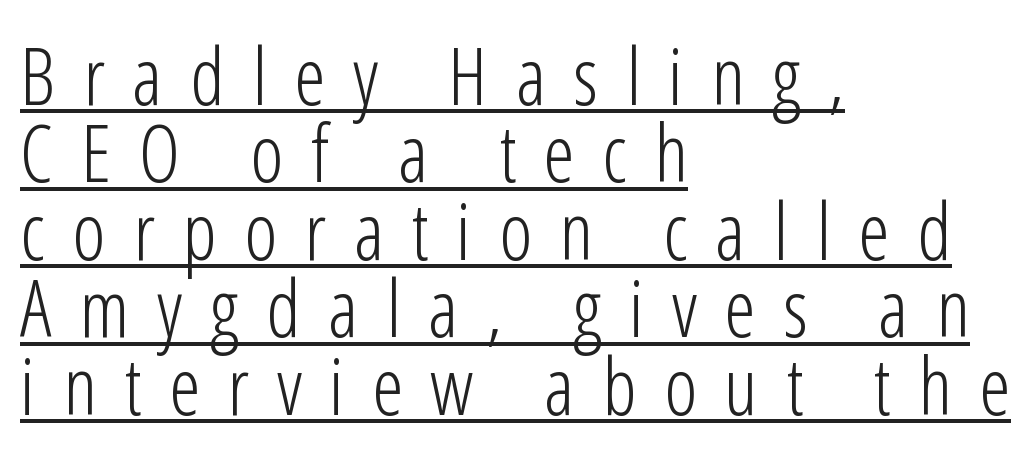
{"serif": "no", "italic": "no", "bold": "no", "weight": "light", "width": "condensed", "stroke_contrast": "low", "x_height": "medium", "monospaced": "no", "underline": "yes", "align": "left", "line_spacing": "tight", "line_spacing_ratio": 0.98, "letter_spacing": "wide", "letter_spacing_em": 0.35, "glyph_px": 79}
